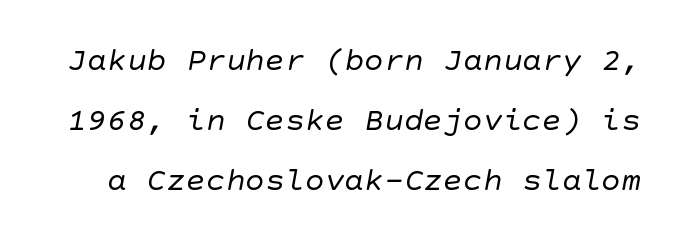
The image shows 33 px regular-weight sans-serif type; set line spacing 1.82x, normal letter spacing, not underlined; low stroke contrast and a large x-height.
